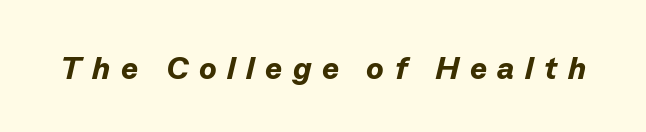
{"italic": "yes", "lean": "right", "slant_degrees": 13, "bold": "yes", "weight": "bold", "width": "normal", "stroke_contrast": "low", "x_height": "medium", "monospaced": "no", "underline": "no", "letter_spacing": "wide", "letter_spacing_em": 0.33, "glyph_px": 32}
